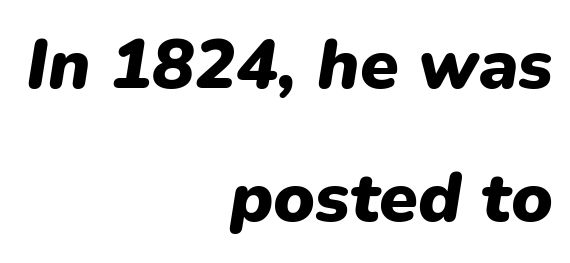
The image shows 70 px heavy type, italic (leaning right); set right-aligned, loose line spacing (1.9x), normal letter spacing, not underlined; low stroke contrast and a medium x-height.
